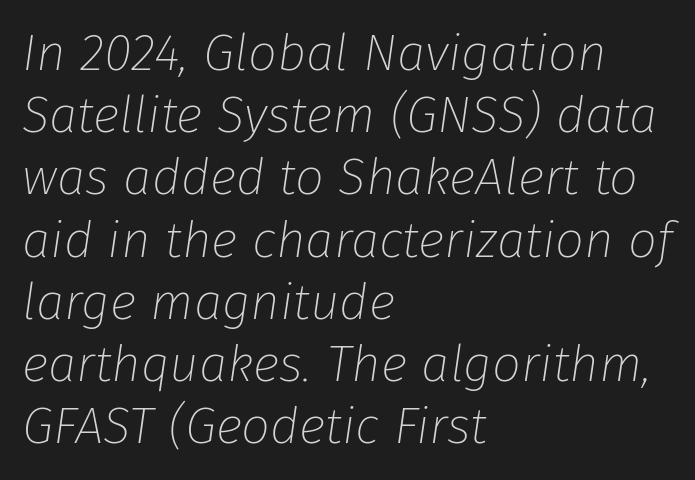
Yep, that's italic — everything's leaning. A classic flush-left, rag-right setting is used for this passage. The area under the type is left untouched. On a weight scale, this lands at 450 or below. Proportional: the letters do not fall into vertical columns. There is no visible air inserted between adjacent glyphs.
